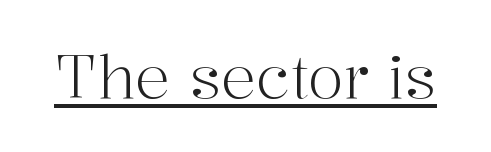
Q: Is the text bold? A: No.
Q: Is the text italic (slanted)? A: No, it is upright.
Q: Is the typeface a serif or a sans-serif typeface? A: Serif.
Q: Is the text underlined? A: Yes.
Q: Is the spacing between letters normal or unusually wide? A: Normal.
Q: Width (condensed, normal, or wide)? A: Normal.
Q: Stroke contrast? A: High.
Q: x-height? A: Medium.
Q: Monospaced? A: No.
